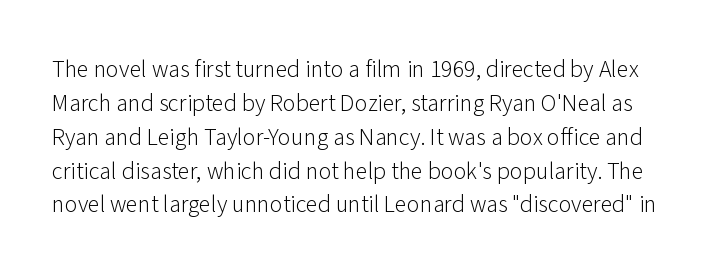
The image shows 24 px text type, upright; set normal line spacing (1.41x), normal letter spacing, not underlined.
